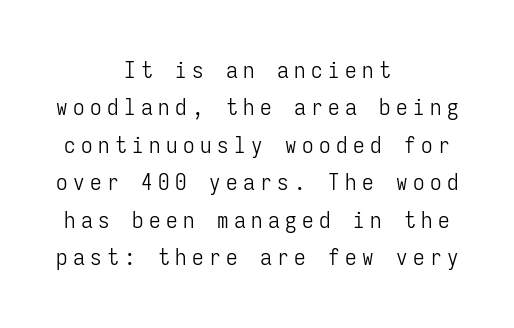
The weight tops out at a normal text grade. No italicization has been applied; the sample stays upright. The face used here is rendered with a markedly widened letterfit. The lines are quadded center. A typesetter would call this leading conventional body-copy spacing.
